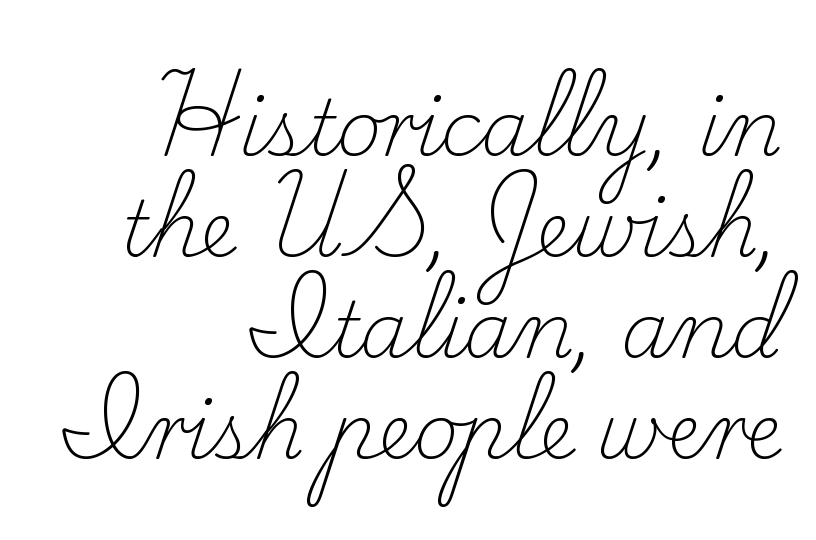
Reading down the block, your eye finds every line finishing at a fixed right position. Here the designer chose a conventional face with non-uniform glyph widths. Standard letterfit; no display-style spreading of the glyphs. The space beneath each line is pristine and unruled. The passage shown is typeset with a serif family.
